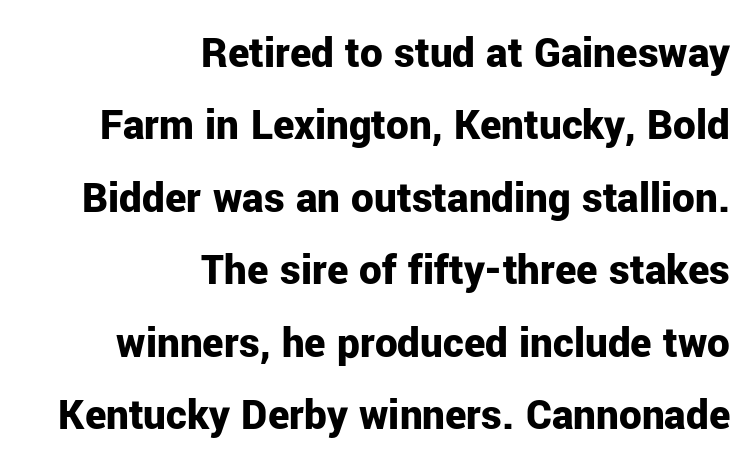
Q: Is the text bold? A: Yes.
Q: Is the text italic (slanted)? A: No, it is upright.
Q: Is the typeface a serif or a sans-serif typeface? A: Sans-serif.
Q: Is the text underlined? A: No.
Q: How is the paragraph aligned? A: Right-aligned.
Q: Is the spacing between letters normal or unusually wide? A: Normal.
Q: Is the spacing between lines tight, normal or loose? A: Normal.
Q: Width (condensed, normal, or wide)? A: Normal.
Q: Stroke contrast? A: Low.
Q: x-height? A: Medium.
Q: Monospaced? A: No.
